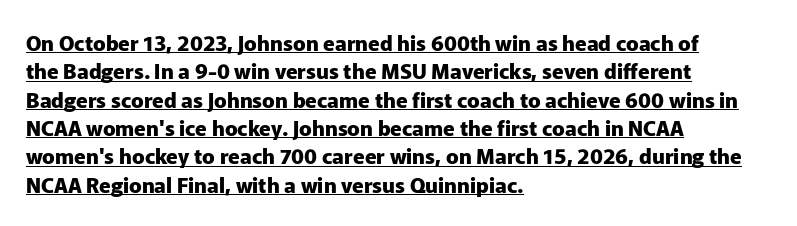
The image shows 21 px bold type, upright; set left-aligned, normal line spacing (1.35x), normal letter spacing, underlined.
